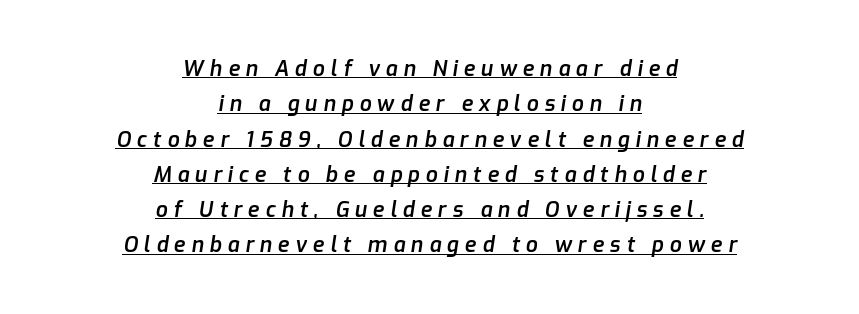
The whole block is typeset with a tilt. Notice how a bar underscores the lettering throughout. Is there much room between lines? A standard amount, neither cramped nor airy. Neither beginnings nor endings align; midpoints do. This is the in-between weight designers call semibold or demi.
